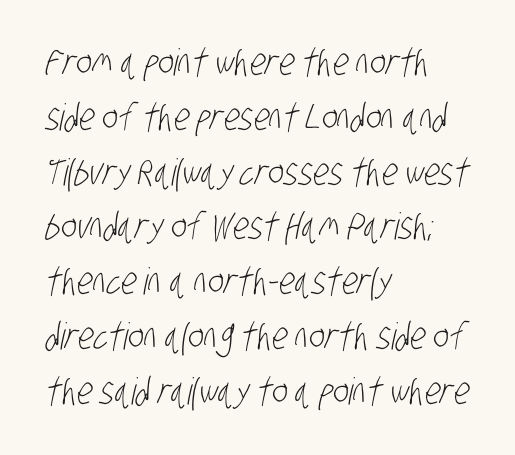
{"serif": "no", "bold": "no", "weight": "light", "width": "condensed", "stroke_contrast": "low", "x_height": "large", "monospaced": "no", "underline": "no", "align": "left", "line_spacing": "normal", "line_spacing_ratio": 1.48, "letter_spacing": "normal", "letter_spacing_em": 0.0, "glyph_px": 37}
